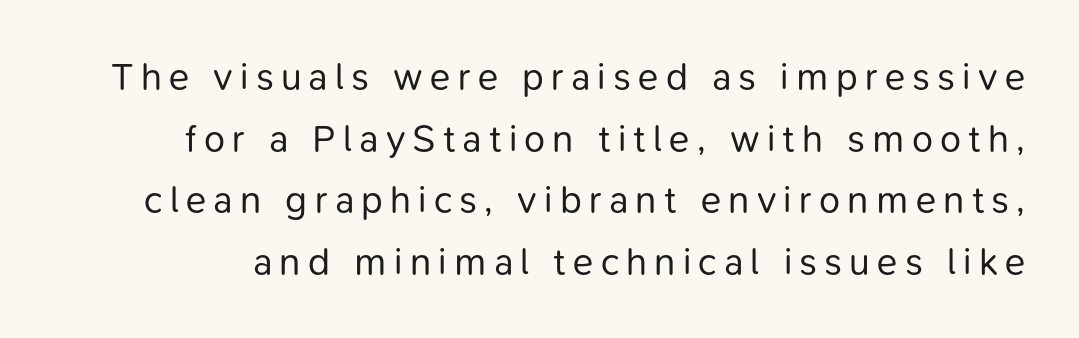
Q: Is the text bold? A: No.
Q: Is the text italic (slanted)? A: No, it is upright.
Q: Is the typeface a serif or a sans-serif typeface? A: Sans-serif.
Q: Is the text underlined? A: No.
Q: Is the spacing between lines tight, normal or loose? A: Normal.
Q: Width (condensed, normal, or wide)? A: Normal.
Q: Stroke contrast? A: Low.
Q: x-height? A: Medium.
Q: Monospaced? A: No.
